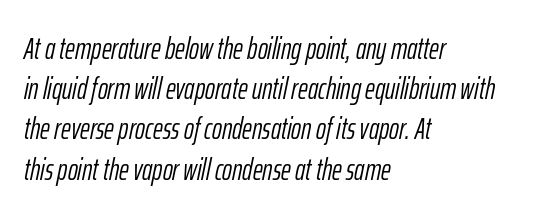
Bold? No — there's no thickening of the strokes. Yep, that's italic — everything's leaning. The block of text has a typical density, with ordinary space between rows. These lines keep a tight, regular rhythm from letter to letter.
